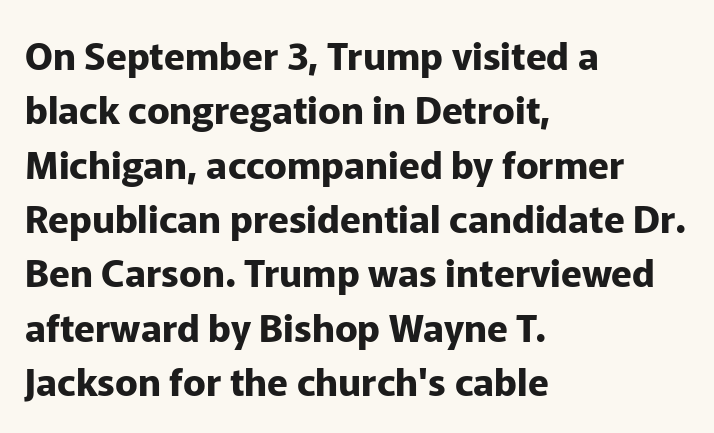
The image shows 38 px bold sans-serif type, upright; set left-aligned, normal line spacing (1.43x), normal letter spacing, not underlined; low stroke contrast and a medium x-height.
